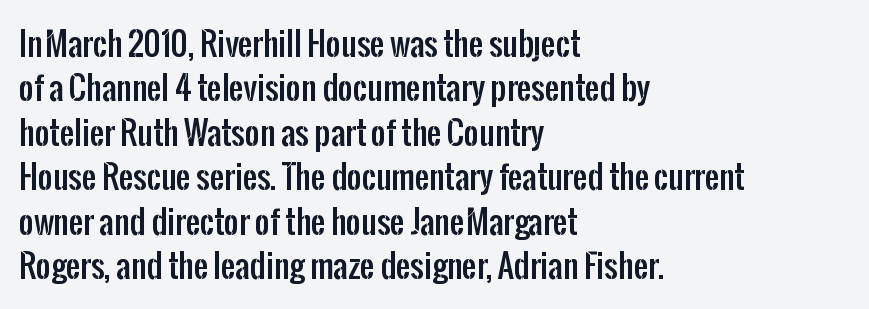
{"serif": "no", "italic": "no", "width": "condensed", "stroke_contrast": "low", "x_height": "medium", "monospaced": "no", "underline": "no", "align": "left", "line_spacing": "normal", "line_spacing_ratio": 1.39, "letter_spacing": "normal", "letter_spacing_em": 0.0, "glyph_px": 32}
